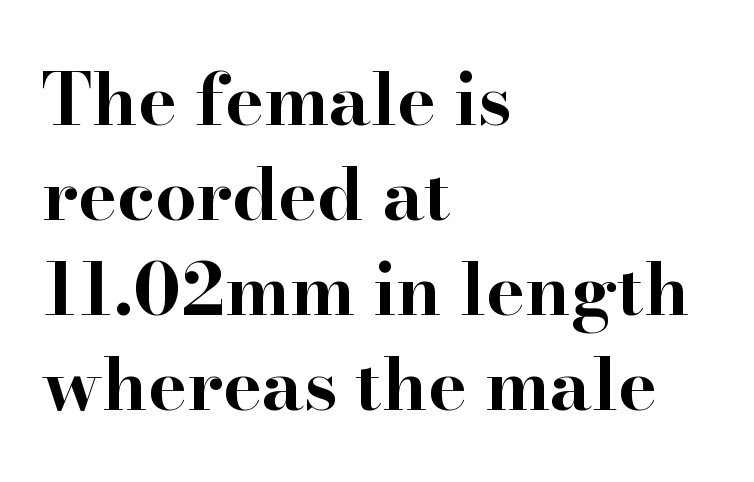
The image shows 73 px bold, wide serif type, upright; set left-aligned, normal line spacing (1.3x), normal letter spacing, not underlined; high stroke contrast and a small x-height.
